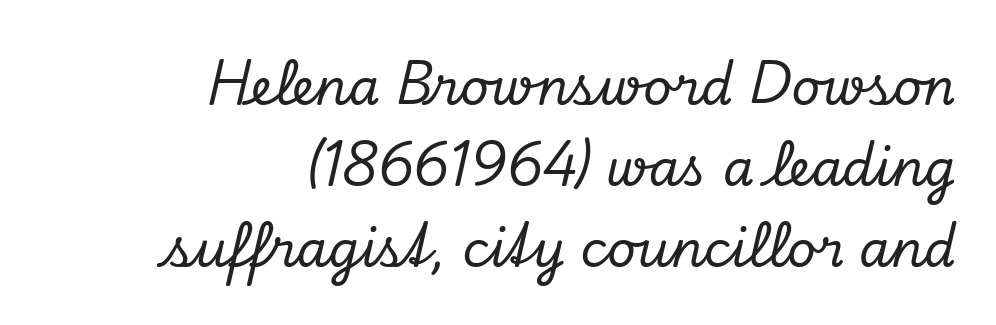
The specimen omits any rule beneath the text block's lines. A serif font was chosen for this passage. Do the characters align in a grid? No, the font is proportional. The rows are spaced the way most documents space them. Horizontally, the lines are justified to the trailing edge only.
